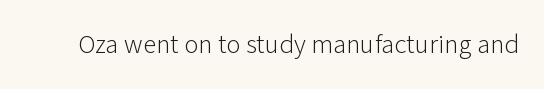
The image shows 27 px text type, upright; set normal letter spacing, not underlined.
